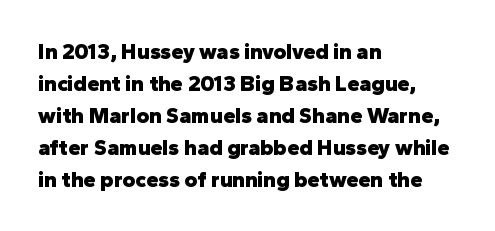
The image shows 22 px bold type, upright; set left-aligned, normal line spacing (1.45x), normal letter spacing, not underlined.
